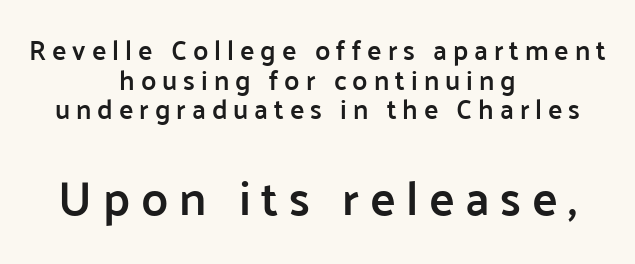
The letters are semibold — heavier than regular but short of a full bold. Each letter keeps its own natural width here, so spacing adapts to shape. The typesetter chose a symmetrical, centered arrangement here. Which chunk is bigger? The second one — the bottom block dwarfs the top. The gap between lines stays unmarked.
